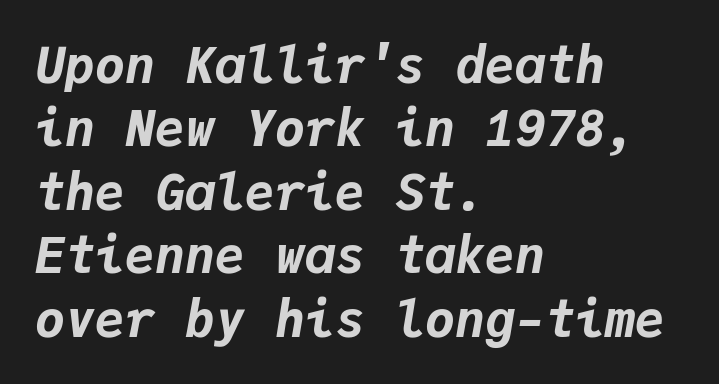
Q: Is the text bold? A: Yes.
Q: Is the text italic (slanted)? A: Yes, it leans right by about 9 degrees.
Q: Is the text underlined? A: No.
Q: How is the paragraph aligned? A: Left-aligned.
Q: Is the spacing between letters normal or unusually wide? A: Normal.
Q: Is the spacing between lines tight, normal or loose? A: Normal.
Q: Width (condensed, normal, or wide)? A: Normal.
Q: Stroke contrast? A: Low.
Q: x-height? A: Medium.
Q: Monospaced? A: Yes.
